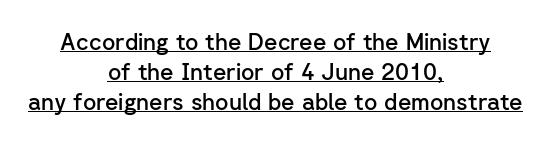
This rendering features underlined lettering. Standard letterfit; no display-style spreading of the glyphs. Bold? Not quite — semibold, heavier than regular but stopping short. Every row of glyphs is offset so its center matches the block's center. Unlike italic type, these characters show no tilt at all. Reading down the column, the eye jumps a familiar distance to each next line.
